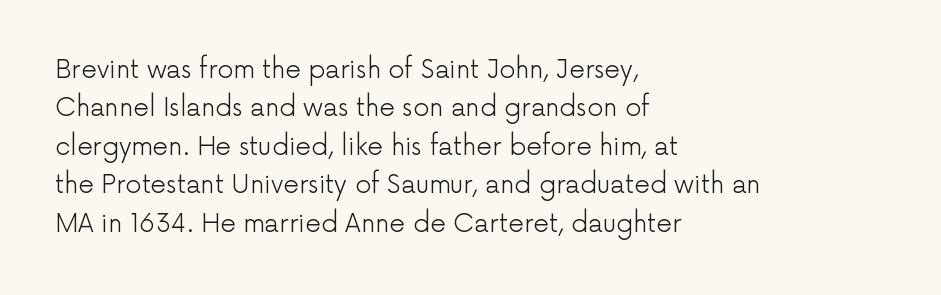
Q: Is the text bold? A: No.
Q: Is the text italic (slanted)? A: No, it is upright.
Q: Is the text underlined? A: No.
Q: How is the paragraph aligned? A: Left-aligned.
Q: Is the spacing between letters normal or unusually wide? A: Normal.
Q: Is the spacing between lines tight, normal or loose? A: Normal.
